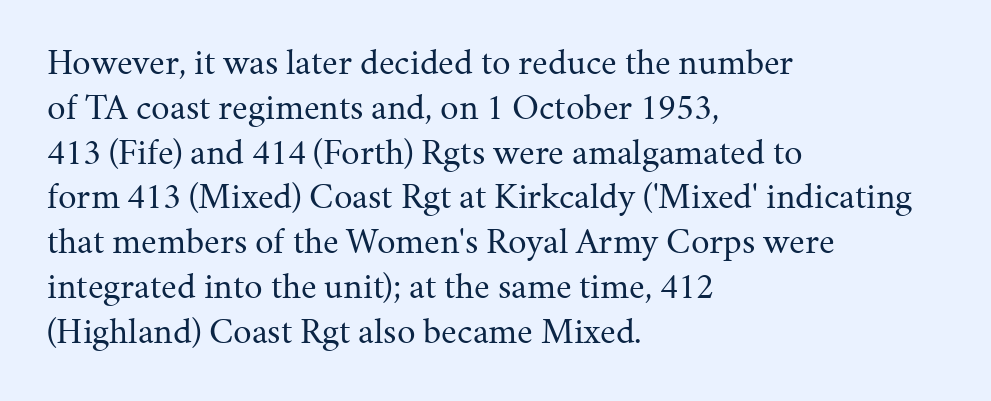
The image shows 37 px regular-weight serif type, upright; set left-aligned, line spacing 1.21x, normal letter spacing, not underlined; medium stroke contrast and a medium x-height.
